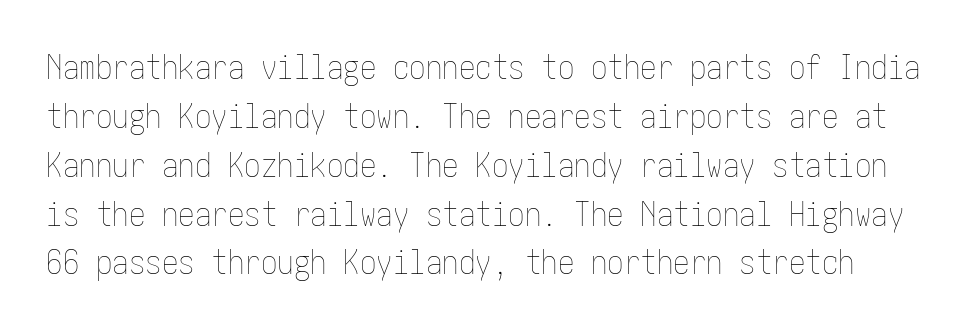
Stroke mass is kept to a normal reading level or below. A normal amount of white space separates one row of letters from the next. A clean baseline with only descenders dipping below it. Nothing unusual about the tracking: characters are spaced as the font intends. Posture: straight, roman, zero tilt.
